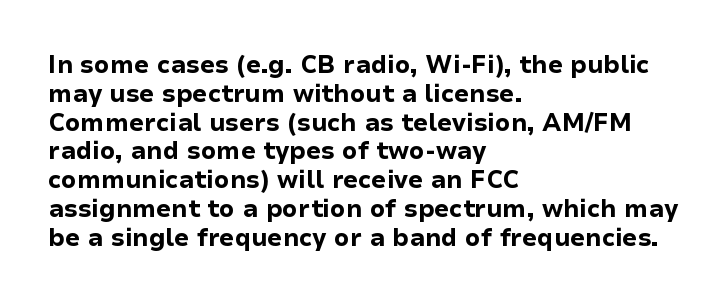
A classic flush-left, rag-right setting is used for this passage. Plenty of ink on the page — the face is bold. A typesetter would mark this as roman, not italic. In terms of letterspacing, this is plain default setting. The zone under the glyphs is completely vacant.
